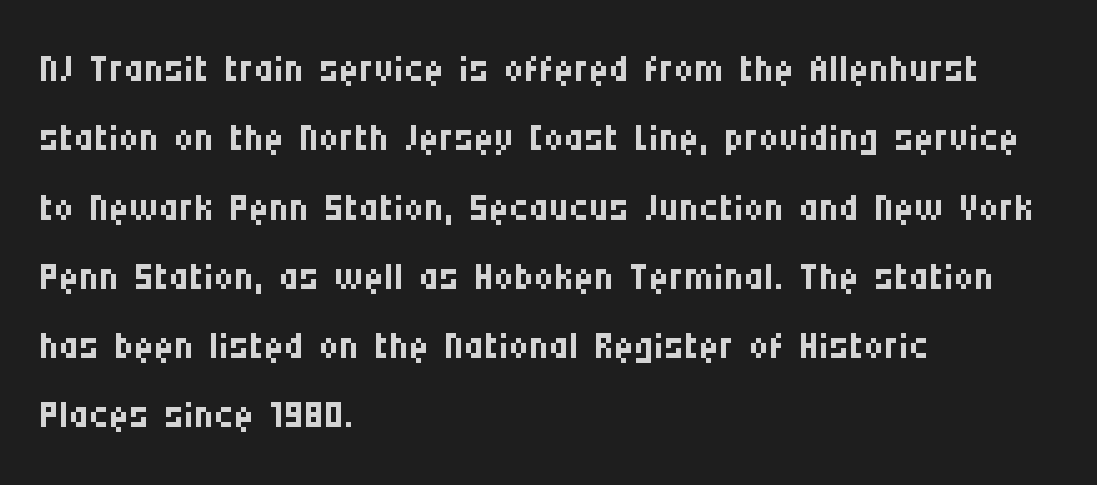
The letterforms sit at book weight or below. Character widths vary here, with narrow letters taking less room than wide ones. A normal amount of white space separates one row of letters from the next. If you drew a line through each stem, it would be perfectly vertical.
